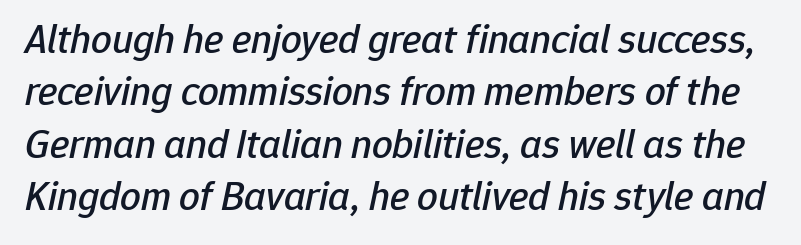
Q: Is the text italic (slanted)? A: Yes, it leans right by about 12 degrees.
Q: Is the text underlined? A: No.
Q: Is the spacing between letters normal or unusually wide? A: Normal.
Q: Is the spacing between lines tight, normal or loose? A: Normal.
Q: Width (condensed, normal, or wide)? A: Normal.
Q: Stroke contrast? A: Low.
Q: x-height? A: Medium.
Q: Monospaced? A: No.
